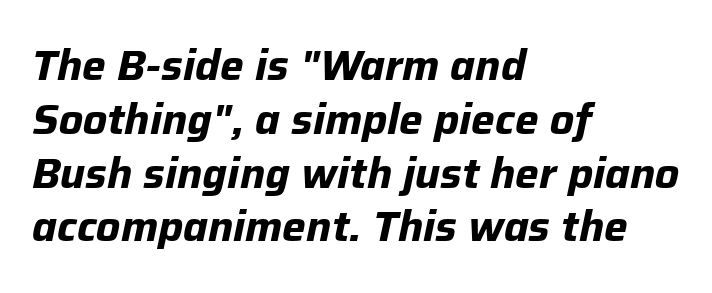
The image shows 42 px bold type, italic (leaning right); set left-aligned, normal line spacing (1.28x), normal letter spacing, not underlined; low stroke contrast and a medium x-height.
